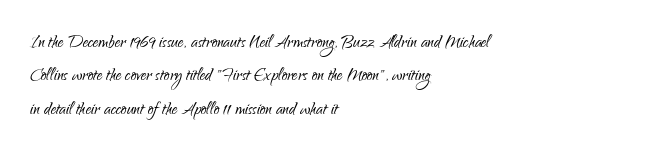
{"bold": "no", "underline": "no", "align": "left", "line_spacing": "normal", "line_spacing_ratio": 1.52, "letter_spacing": "normal", "letter_spacing_em": 0.0, "glyph_px": 22}
